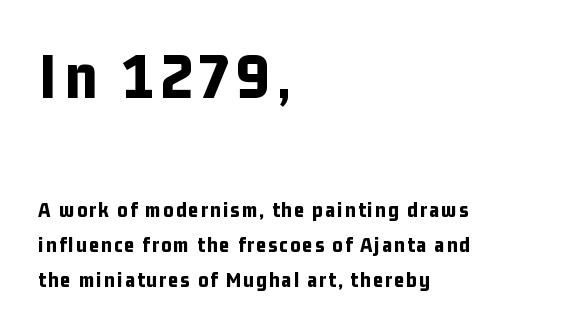
The image shows 67 px bold, condensed sans-serif type, upright; set left-aligned, normal line spacing (1.58x), not underlined; the first (top) block is 3.05x larger; low stroke contrast and a medium x-height.
